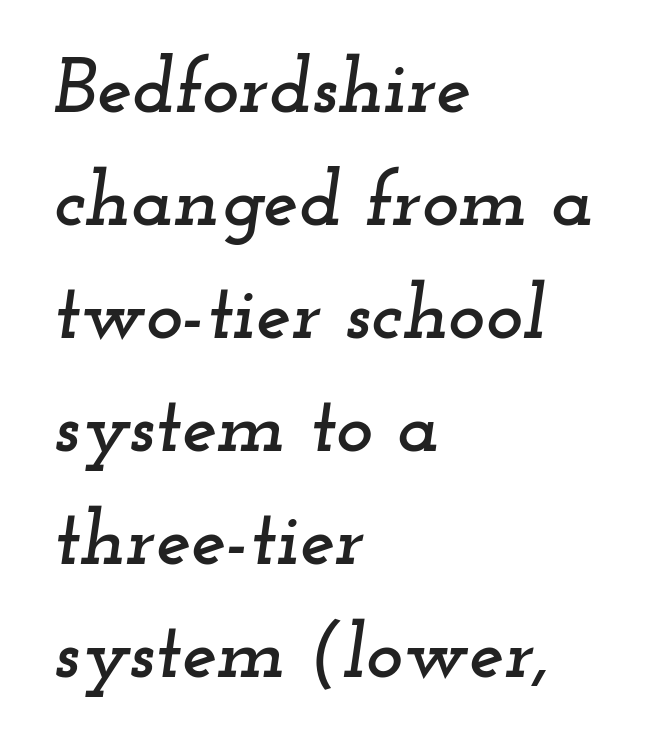
The image shows 79 px wide serif type, italic (leaning right); set left-aligned, normal line spacing (1.43x), normal letter spacing, not underlined; low stroke contrast and a small x-height.
